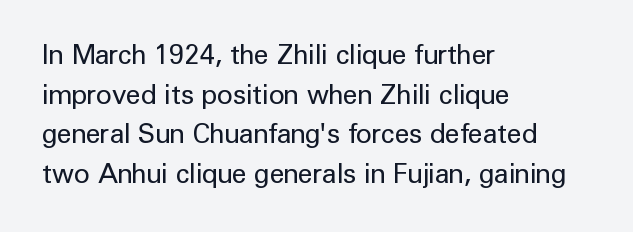
{"italic": "no", "bold": "no", "underline": "no", "align": "left", "line_spacing": "normal", "line_spacing_ratio": 1.47, "letter_spacing": "normal", "letter_spacing_em": 0.0, "glyph_px": 27}
